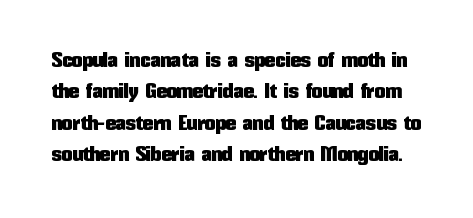
Upright lettering throughout. Does the leading feel generous? No, just average. Honestly, there is no underline to notice here at all. This sample uses plain, unmodified letter spacing.
